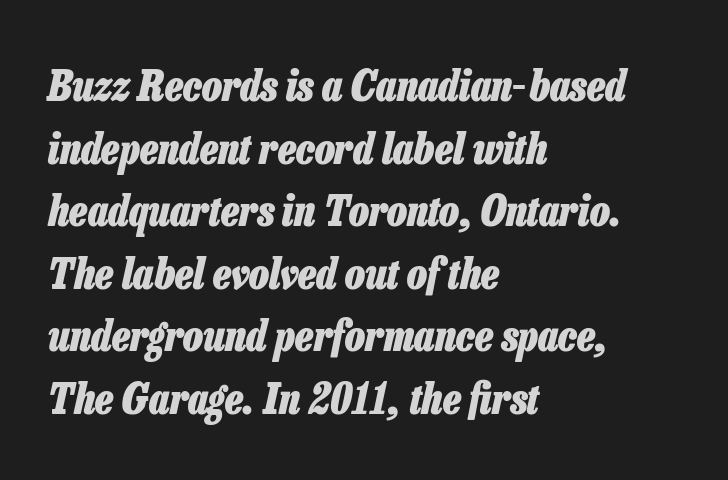
Descenders hang freely into open space. Each new line begins a customary step beneath the previous one. Students, this is bold: see how much ink each stroke carries. These lines are rendered in a variable-pitch font. Short and long lines alike share a common starting point at left. Honestly, the letter spacing is just normal — you wouldn't notice it.
